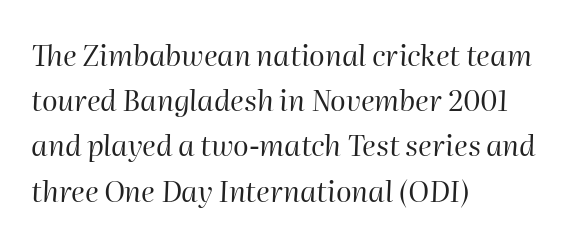
{"italic": "yes", "lean": "right", "slant_degrees": 2, "bold": "no", "weight": "regular", "width": "normal", "stroke_contrast": "high", "x_height": "medium", "monospaced": "no", "underline": "no", "align": "left", "line_spacing": "normal", "line_spacing_ratio": 1.56, "letter_spacing": "normal", "letter_spacing_em": 0.0, "glyph_px": 29}
